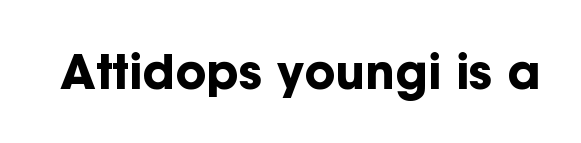
{"serif": "no", "italic": "no", "bold": "yes", "weight": "bold", "width": "normal", "stroke_contrast": "low", "x_height": "medium", "monospaced": "no", "underline": "no", "letter_spacing": "normal", "letter_spacing_em": 0.0, "glyph_px": 47}
